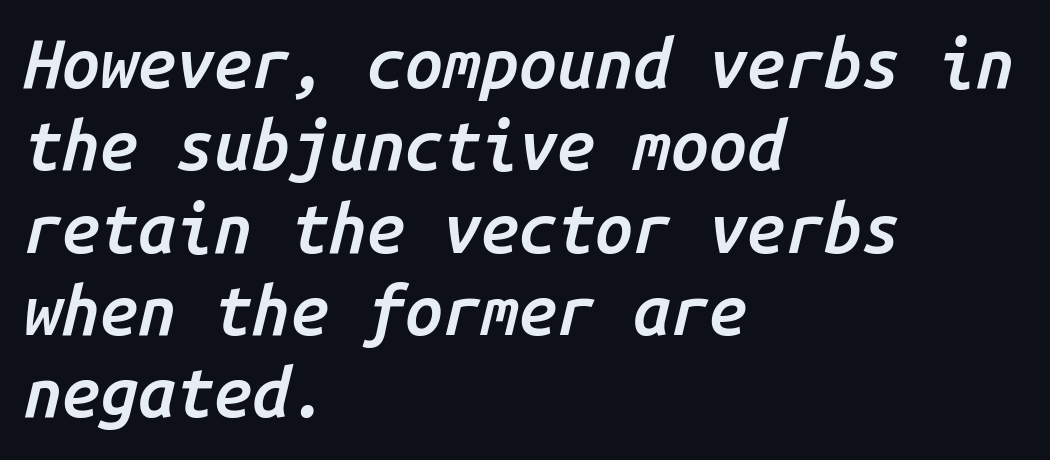
Q: Is the text bold? A: Semi-bold.
Q: Is the text italic (slanted)? A: Yes, it leans right by about 14 degrees.
Q: Is the text underlined? A: No.
Q: How is the paragraph aligned? A: Left-aligned.
Q: Is the spacing between letters normal or unusually wide? A: Normal.
Q: Width (condensed, normal, or wide)? A: Normal.
Q: Stroke contrast? A: Low.
Q: x-height? A: Medium.
Q: Monospaced? A: Yes.
